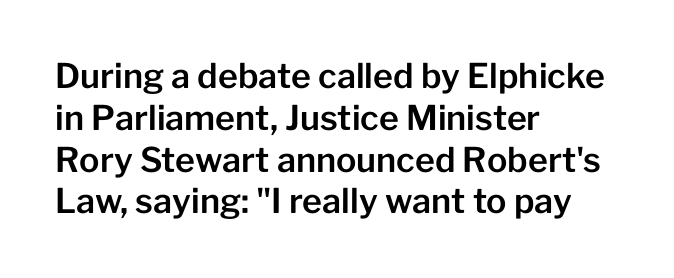
{"serif": "no", "italic": "no", "width": "normal", "stroke_contrast": "low", "x_height": "medium", "monospaced": "no", "underline": "no", "align": "left", "line_spacing_ratio": 1.23, "letter_spacing": "normal", "letter_spacing_em": 0.0, "glyph_px": 34}
